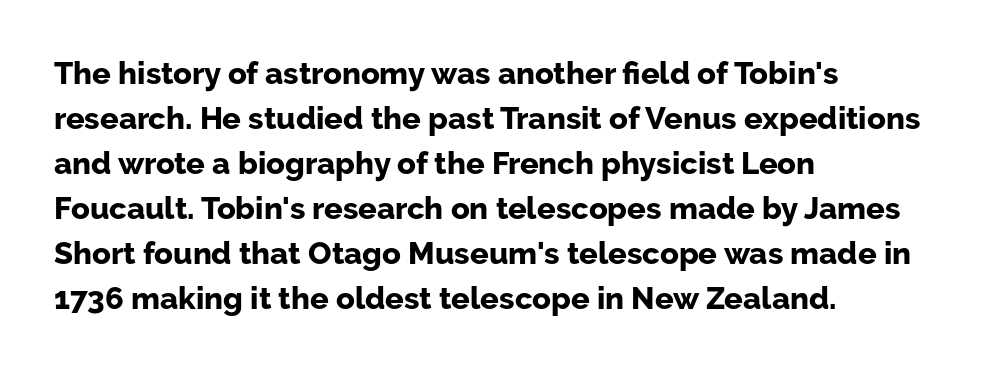
Plain, unruled lines of type. Honestly, the row spacing looks completely unremarkable. Heavy, bold letterforms. No italicization has been applied; the sample stays upright. The face used here is proportionally spaced, like ordinary book or web type. The gaps between neighbouring characters are ordinary and unremarkable.
